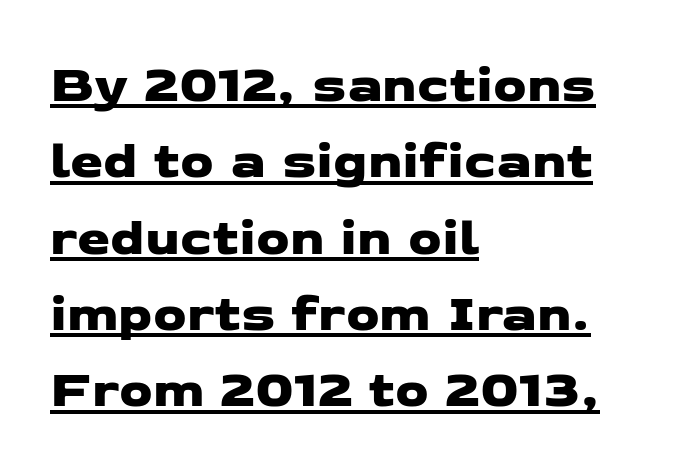
The image shows 53 px wide sans-serif type; set left-aligned, normal line spacing (1.44x), normal letter spacing, underlined; low stroke contrast and a medium x-height.
